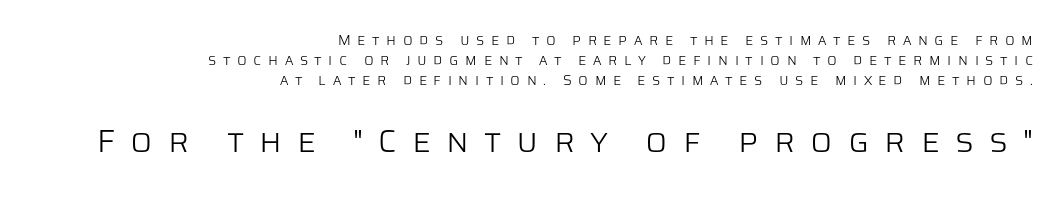
Q: Is the text bold? A: No.
Q: Is the text italic (slanted)? A: No, it is upright.
Q: Is the typeface a serif or a sans-serif typeface? A: Sans-serif.
Q: Is the text underlined? A: No.
Q: How is the paragraph aligned? A: Right-aligned.
Q: Is the spacing between letters normal or unusually wide? A: Unusually wide.
Q: Is the spacing between lines tight, normal or loose? A: Normal.
Q: Which block of text is set in a larger size, the first (top) or the second (bottom)? A: The second (bottom) one.
Q: Width (condensed, normal, or wide)? A: Normal.
Q: Stroke contrast? A: Low.
Q: x-height? A: Large.
Q: Monospaced? A: No.
